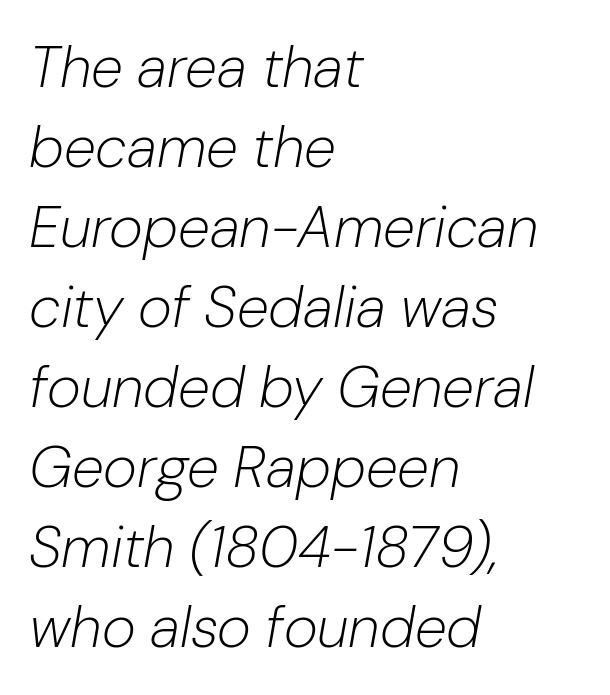
This block has exactly the height ordinary leading produces. The setting favours the left margin, as ordinary paragraphs usually do. Weight class: somewhere from thin through regular. Compared with typical body copy, the letter spacing here is the same. Underline: absent. When letters slant like this, we call the style italic.
